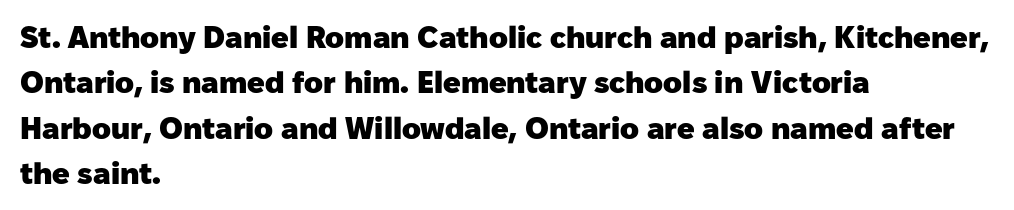
{"serif": "no", "italic": "no", "bold": "yes", "weight": "heavy", "width": "normal", "stroke_contrast": "low", "x_height": "medium", "monospaced": "no", "underline": "no", "align": "left", "line_spacing": "normal", "line_spacing_ratio": 1.46, "letter_spacing": "normal", "letter_spacing_em": 0.0, "glyph_px": 31}
